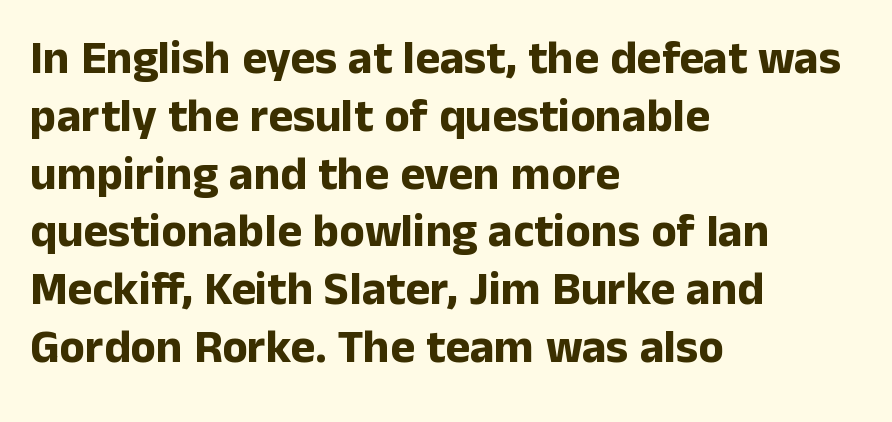
Q: Is the text bold? A: Yes.
Q: Is the text italic (slanted)? A: No, it is upright.
Q: Is the typeface a serif or a sans-serif typeface? A: Sans-serif.
Q: Is the text underlined? A: No.
Q: How is the paragraph aligned? A: Left-aligned.
Q: Is the spacing between letters normal or unusually wide? A: Normal.
Q: Width (condensed, normal, or wide)? A: Normal.
Q: Stroke contrast? A: Low.
Q: x-height? A: Medium.
Q: Monospaced? A: No.
